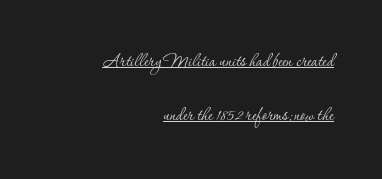
The image shows 22 px text type; set right-aligned, loose line spacing (2.44x), normal letter spacing, underlined.
